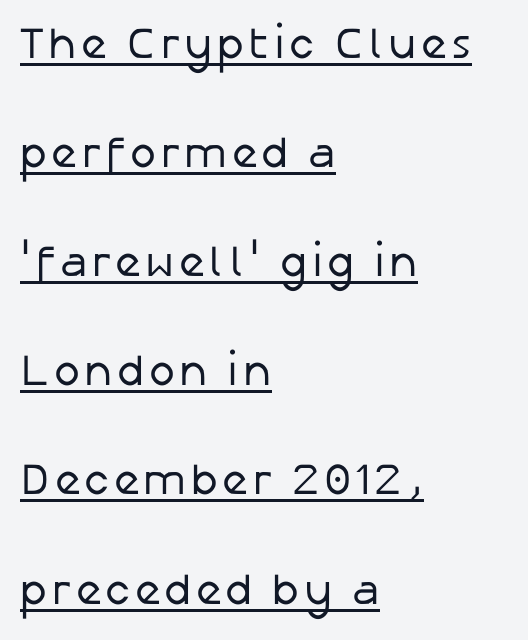
Ink coverage per letter is moderate at most. Classification — sans serif. The rag falls on the right side of this text block. These lines are rendered in a variable-pitch font. A great deal of white space separates one row of letters from the next.
